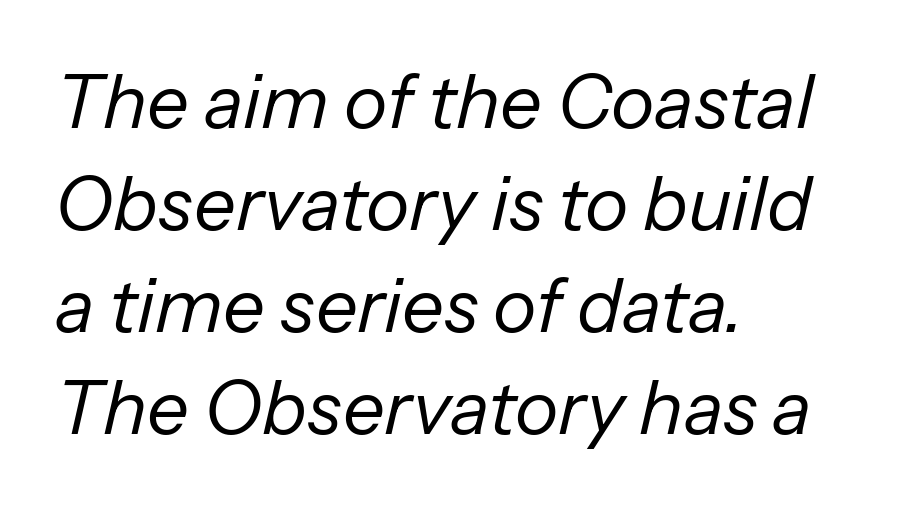
Q: Is the text bold? A: No.
Q: Is the text italic (slanted)? A: Yes, it leans right by about 13 degrees.
Q: Is the text underlined? A: No.
Q: How is the paragraph aligned? A: Left-aligned.
Q: Is the spacing between letters normal or unusually wide? A: Normal.
Q: Is the spacing between lines tight, normal or loose? A: Normal.
Q: Width (condensed, normal, or wide)? A: Normal.
Q: Stroke contrast? A: Low.
Q: x-height? A: Medium.
Q: Monospaced? A: No.
